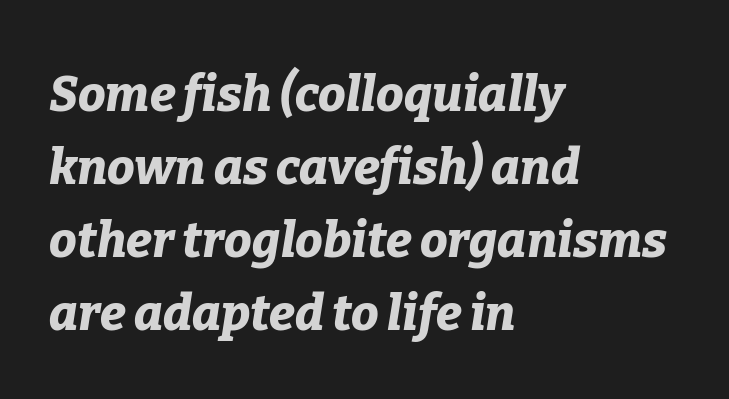
{"italic": "yes", "lean": "right", "slant_degrees": 9, "bold": "yes", "weight": "bold", "width": "normal", "stroke_contrast": "low", "x_height": "medium", "monospaced": "no", "underline": "no", "align": "left", "line_spacing": "normal", "line_spacing_ratio": 1.49, "letter_spacing": "normal", "letter_spacing_em": 0.0, "glyph_px": 49}
